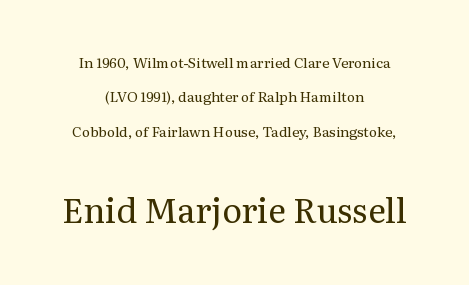
The image shows 34 px regular-weight serif type, upright; set centered, loose line spacing (2.46x), normal letter spacing, not underlined; the second (bottom) block is 2.43x larger; medium stroke contrast and a medium x-height.
